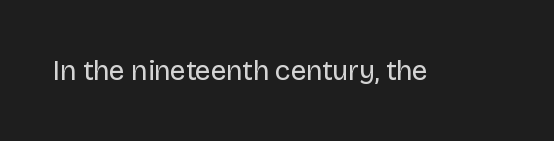
The image shows 28 px regular-weight sans-serif type, upright; set normal letter spacing, not underlined; low stroke contrast and a large x-height.
